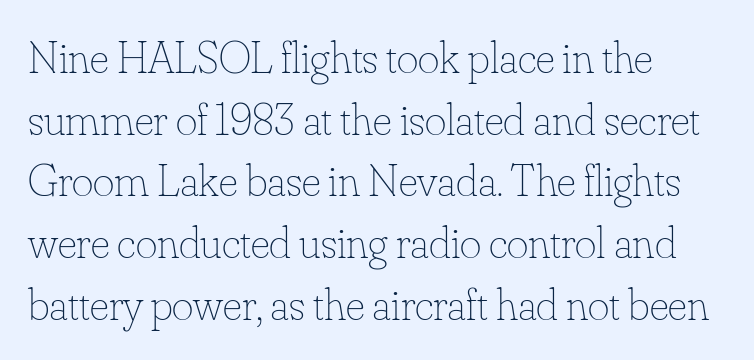
{"italic": "no", "bold": "no", "weight": "thin", "width": "normal", "stroke_contrast": "low", "x_height": "small", "monospaced": "no", "underline": "no", "align": "left", "line_spacing": "normal", "line_spacing_ratio": 1.34, "letter_spacing": "normal", "letter_spacing_em": 0.0, "glyph_px": 46}
